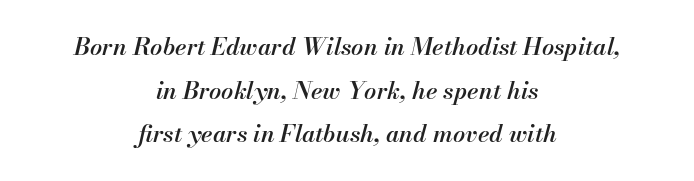
The image shows 24 px text type, italic (leaning right); set centered, line spacing 1.82x, normal letter spacing, not underlined.
